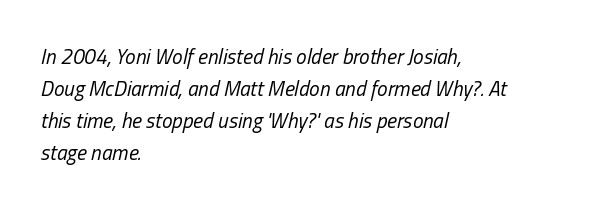
The image shows 21 px text type, italic (leaning right); set left-aligned, normal line spacing (1.53x), normal letter spacing, not underlined.
